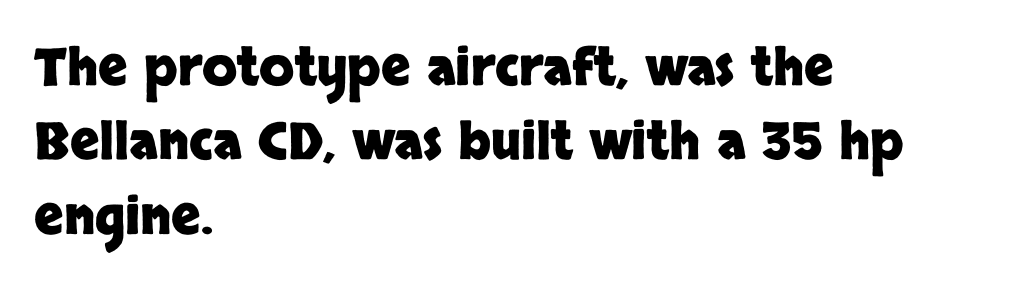
The lines are quadded left. The passage shown stacks its lines at a standard gap. The typeface chosen for these lines omits serifs. Students, this is bold: see how much ink each stroke carries.
